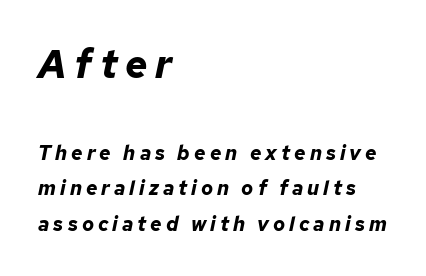
Q: Is the text bold? A: Yes.
Q: Is the text italic (slanted)? A: Yes, it leans right by about 12 degrees.
Q: Is the text underlined? A: No.
Q: How is the paragraph aligned? A: Left-aligned.
Q: Is the spacing between letters normal or unusually wide? A: Unusually wide.
Q: Which block of text is set in a larger size, the first (top) or the second (bottom)? A: The first (top) one.
Q: Width (condensed, normal, or wide)? A: Normal.
Q: Stroke contrast? A: Low.
Q: x-height? A: Medium.
Q: Monospaced? A: No.
